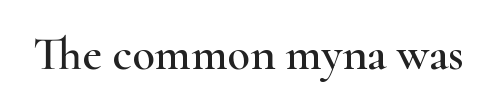
{"serif": "yes", "italic": "no", "width": "wide", "stroke_contrast": "high", "x_height": "small", "monospaced": "no", "underline": "no", "letter_spacing": "normal", "letter_spacing_em": 0.0, "glyph_px": 47}
